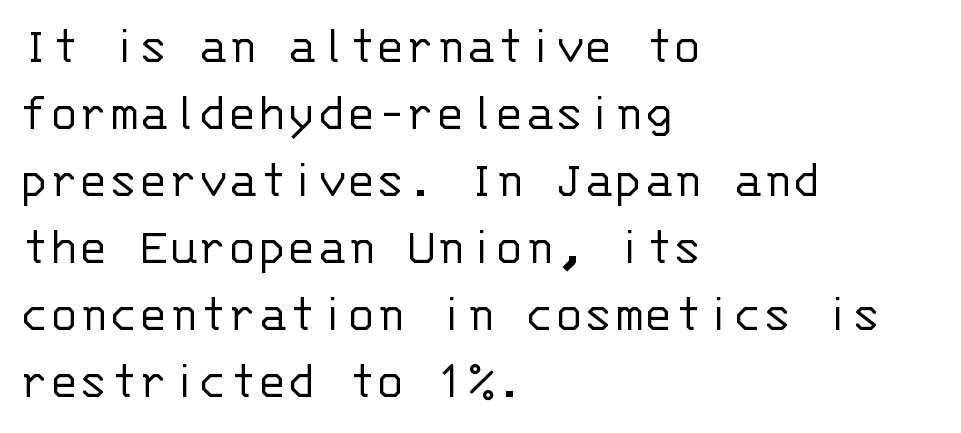
The strokes are not fattened; the text isn't bold. The axis of the letterforms is exactly vertical. Tracking value appears to be zero — textbook default spacing. Spacing verdict: monospaced, one width for all characters.
